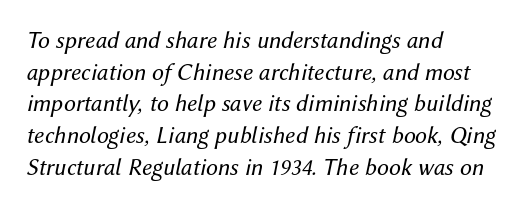
Q: Is the text bold? A: No.
Q: Is the text italic (slanted)? A: Yes, it leans right by about 12 degrees.
Q: Is the text underlined? A: No.
Q: How is the paragraph aligned? A: Left-aligned.
Q: Is the spacing between letters normal or unusually wide? A: Normal.
Q: Is the spacing between lines tight, normal or loose? A: Normal.
